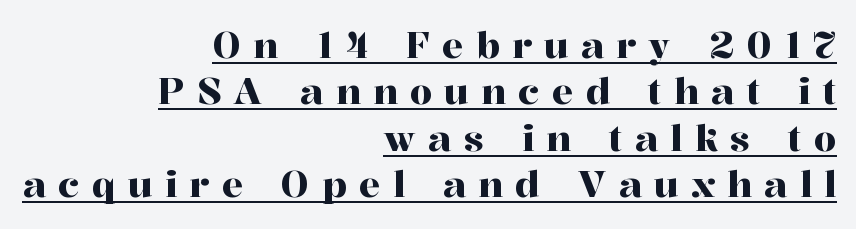
{"serif": "yes", "italic": "no", "width": "normal", "stroke_contrast": "high", "x_height": "medium", "monospaced": "no", "underline": "yes", "align": "right", "line_spacing": "normal", "line_spacing_ratio": 1.29, "letter_spacing": "wide", "letter_spacing_em": 0.34, "glyph_px": 36}
